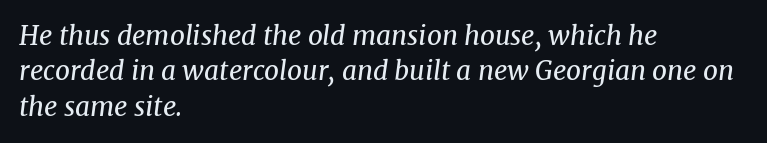
The image shows 26 px text type, italic (leaning right); set left-aligned, normal line spacing (1.36x), normal letter spacing, not underlined.
